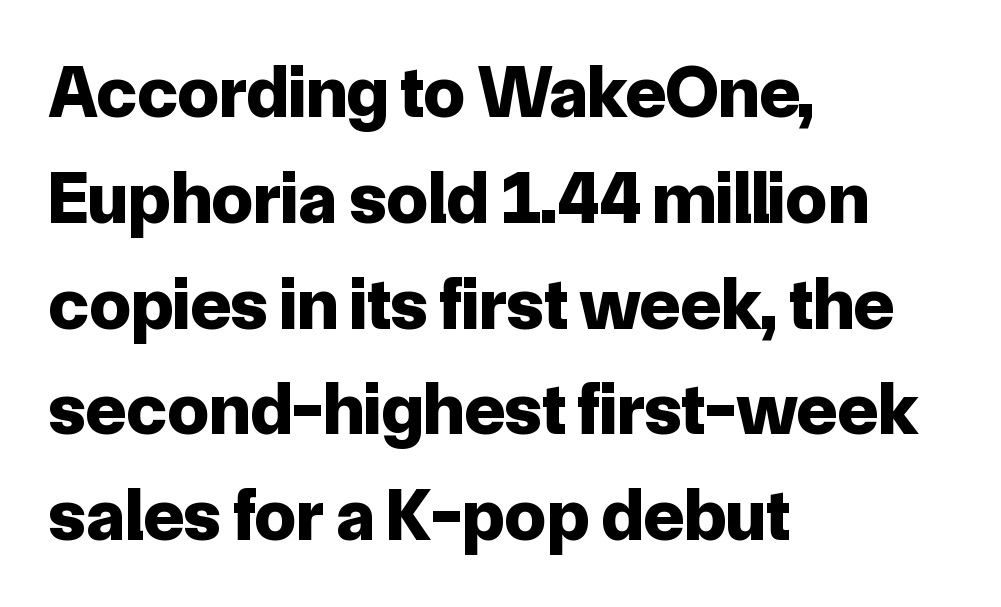
The image shows 74 px bold sans-serif type, upright; set left-aligned, normal line spacing (1.43x), normal letter spacing, not underlined; low stroke contrast and a medium x-height.
